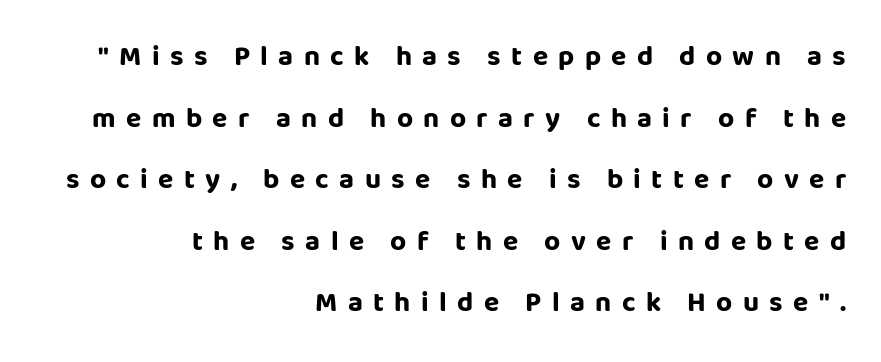
Compared with typical paragraphs, the rows here are farther apart. This sample is right-justified, so line beginnings fall wherever the words allow. Ordinary non-slanted type is in use. Tracking here is generous; glyphs stand well apart from one another. You could not count columns in this text — the font is proportionally spaced. The glyphs have the mass of a bold cut.
